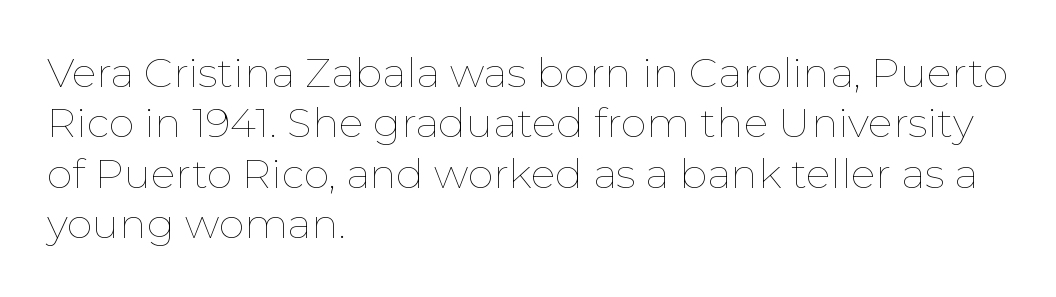
The typesetting does not lean heavy: it is not bold. The compositor pushed each line to the left boundary. These lines are rendered in a variable-pitch font. Is there any slant? The stems are plumb. The space directly below the letters is spotless. The letters sit at their default tracking, neither squeezed nor spread.
